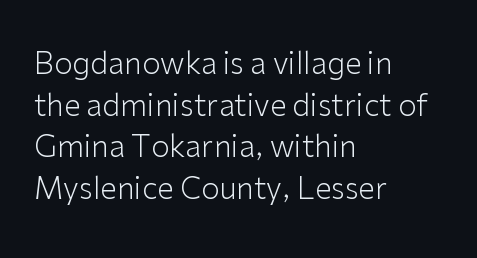
Any mark beneath the type? The region is blank. Characters remain perfectly vertical along every line. These lines are set flush left with a ragged right edge. Each letter keeps its own natural width here, so spacing adapts to shape. To sum up the face: it is a sans, with no serifs. A light-to-regular cut is what we see here.
